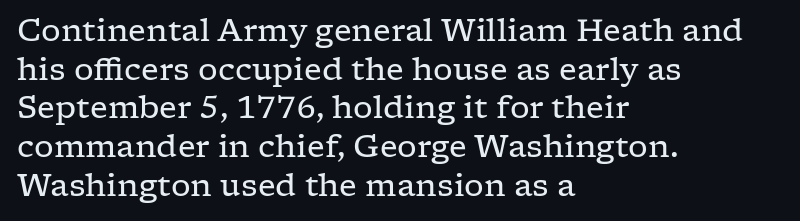
{"serif": "yes", "italic": "no", "bold": "no", "weight": "regular", "width": "wide", "stroke_contrast": "low", "x_height": "medium", "monospaced": "no", "underline": "no", "align": "left", "line_spacing": "normal", "line_spacing_ratio": 1.25, "letter_spacing": "normal", "letter_spacing_em": 0.0, "glyph_px": 31}
